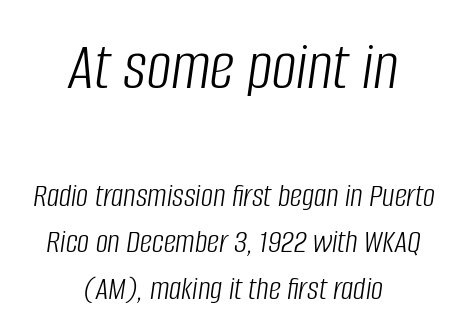
The image shows 69 px light, condensed type, italic (leaning right); set centered, normal line spacing (1.37x), normal letter spacing, not underlined; the first (top) block is 2.03x larger; low stroke contrast and a large x-height.
